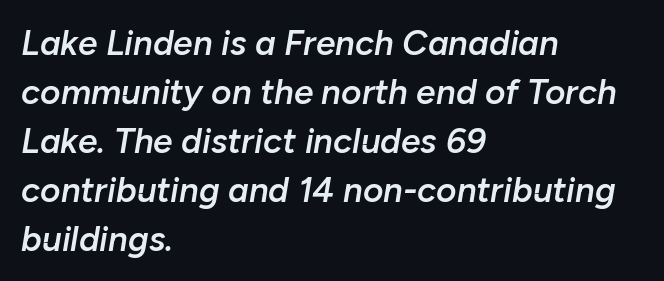
Decoration check: the copy has no underline. Notice how the stems are inclined rather than vertical — that's the hallmark of italics. The passage shown is typed in a proportional face where columns would drift. I'd describe the lettering as semibold — firm but not a full bold. The letterforms sit shoulder to shoulder at normal distance.
